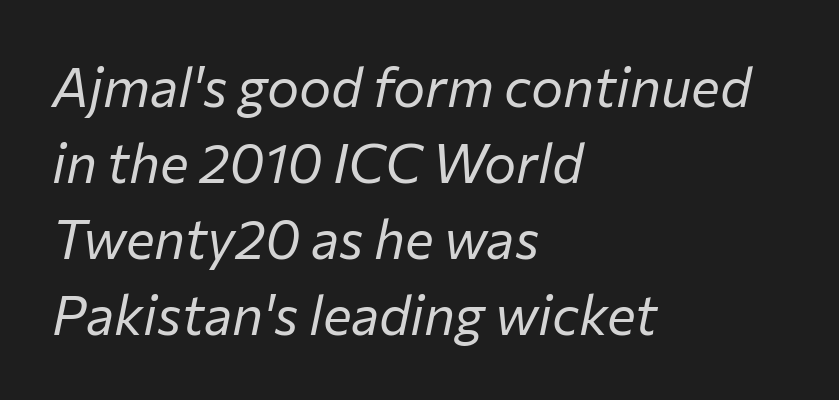
The image shows 54 px regular-weight type, italic (leaning right); set left-aligned, normal line spacing (1.41x), normal letter spacing, not underlined; low stroke contrast and a medium x-height.
